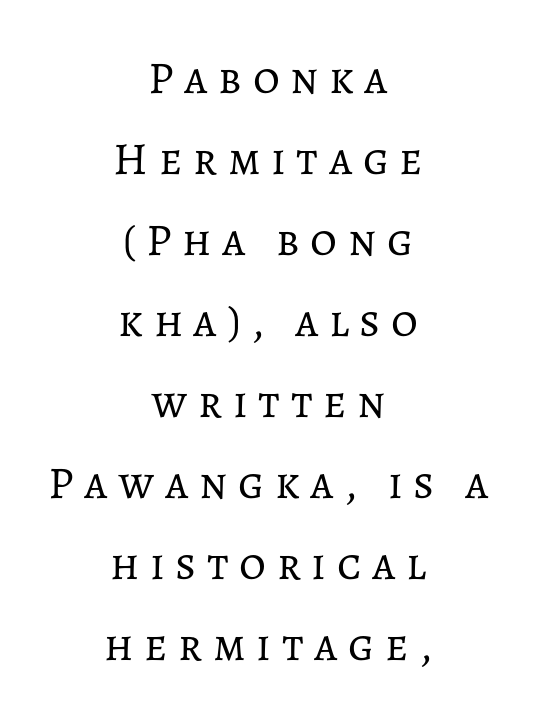
You could only call the tracking loose — the letters float apart. The type sits square on the baseline with zero lean. Think of a printed novel: that variable character pitch is what you see here. The cut favours lightness, reaching ordinary text weight at its darkest. Horizontal alignment here is central, giving a formal, balanced look. Descenders are the only things crossing below the line.
